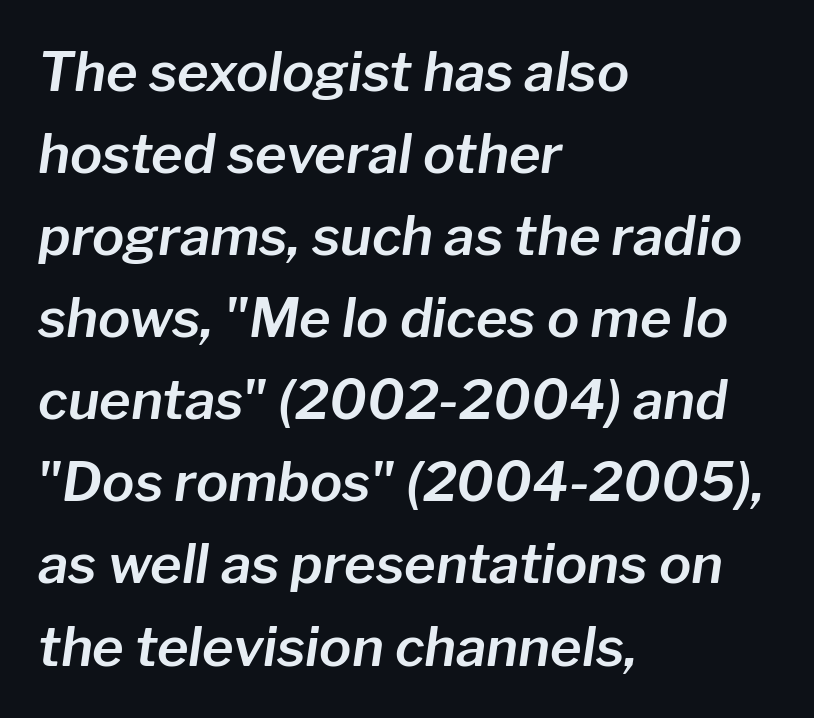
{"italic": "yes", "lean": "right", "slant_degrees": 8, "width": "normal", "stroke_contrast": "low", "x_height": "medium", "monospaced": "no", "underline": "no", "align": "left", "line_spacing": "normal", "line_spacing_ratio": 1.52, "letter_spacing": "normal", "letter_spacing_em": 0.0, "glyph_px": 54}
